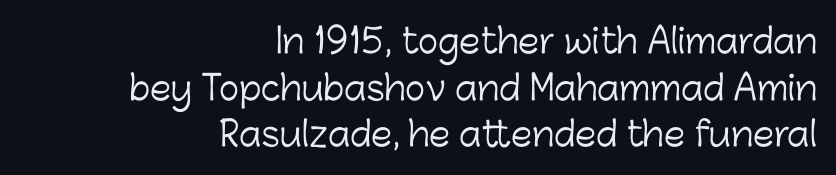
Looks like regular typesetting: each glyph gets only the width it needs. Students, observe: this is what conventionally led text looks like. This is the regular roman posture of the typeface. Stem width sits at or under what a default text font uses. This rendering uses right alignment, leaving the left contour irregular.
